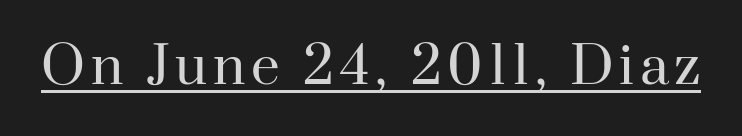
The image shows 51 px regular-weight serif type, upright; set underlined; high stroke contrast and a small x-height.
